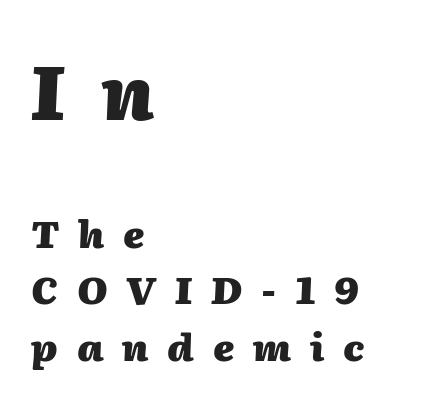
The image shows 75 px heavy type, italic (leaning right); set left-aligned, normal line spacing (1.49x), unusually wide letter spacing (+0.5 em), not underlined; the first (top) block is 1.97x larger; medium stroke contrast and a medium x-height.
